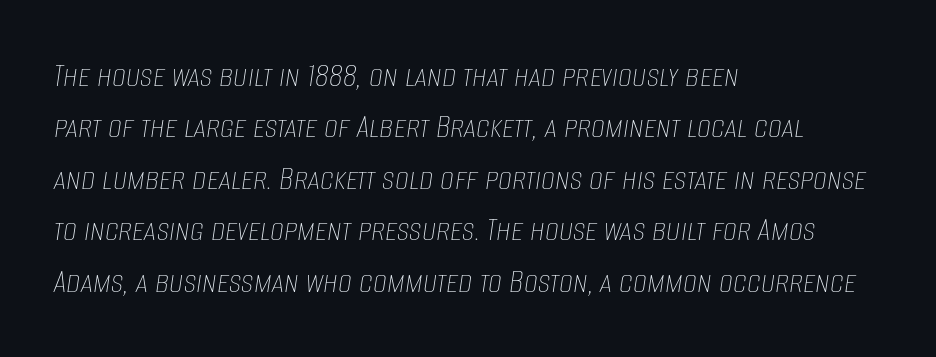
Q: Is the text bold? A: No.
Q: Is the text italic (slanted)? A: Yes, it leans right by about 8 degrees.
Q: Is the text underlined? A: No.
Q: How is the paragraph aligned? A: Left-aligned.
Q: Is the spacing between letters normal or unusually wide? A: Normal.
Q: Is the spacing between lines tight, normal or loose? A: Normal.
Q: Width (condensed, normal, or wide)? A: Condensed.
Q: Stroke contrast? A: Low.
Q: x-height? A: Large.
Q: Monospaced? A: No.
